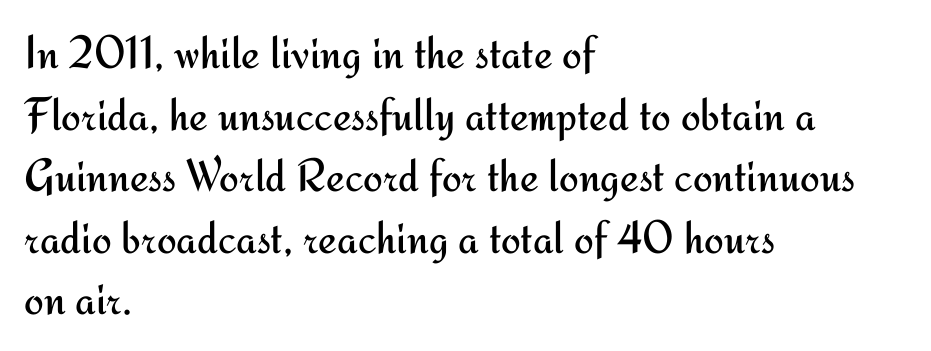
{"serif": "no", "italic": "no", "bold": "no", "weight": "regular", "width": "normal", "stroke_contrast": "medium", "x_height": "small", "monospaced": "no", "underline": "no", "align": "left", "line_spacing": "normal", "line_spacing_ratio": 1.31, "letter_spacing": "normal", "letter_spacing_em": 0.0, "glyph_px": 47}
